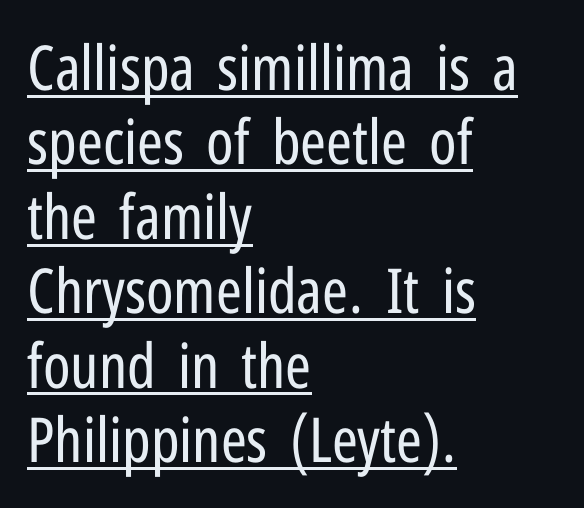
Q: Is the text bold? A: No.
Q: Is the text italic (slanted)? A: No, it is upright.
Q: Is the typeface a serif or a sans-serif typeface? A: Sans-serif.
Q: Is the text underlined? A: Yes.
Q: How is the paragraph aligned? A: Left-aligned.
Q: Is the spacing between letters normal or unusually wide? A: Normal.
Q: Width (condensed, normal, or wide)? A: Condensed.
Q: Stroke contrast? A: Low.
Q: x-height? A: Medium.
Q: Monospaced? A: No.
